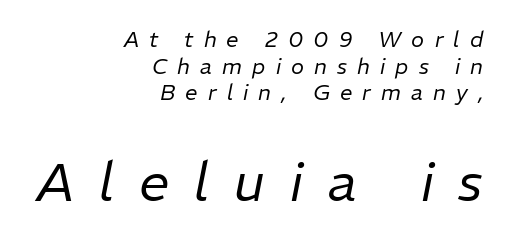
The typography opts for an oblique posture over an upright one. The block sitting lower on the canvas is the one with enlarged characters. Does extra space separate the letters? Yes, quite a lot of it. Character widths vary here, with narrow letters taking less room than wide ones.
